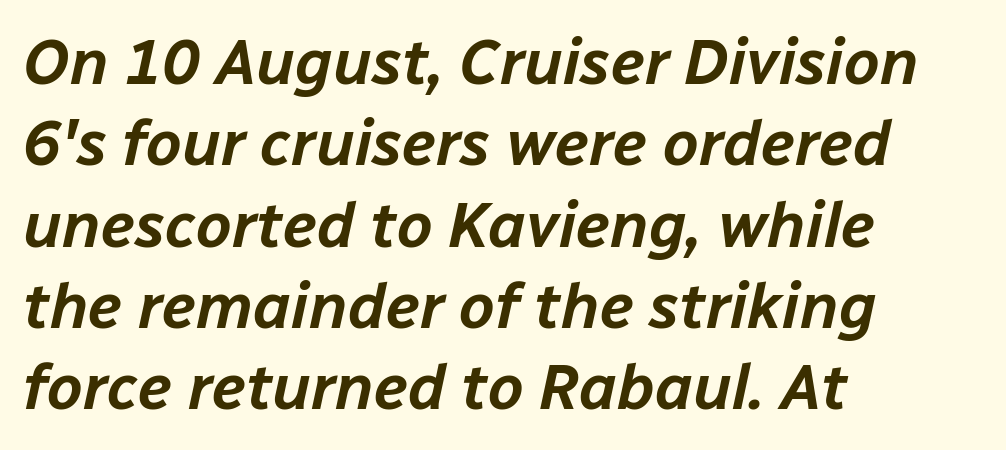
Standard letterfit; no display-style spreading of the glyphs. A typesetter would call this proportional, since set widths differ per character. Does the copy run flush right? No — it runs flush left. Summary of vertical rhythm: regular, with standard interline spacing. The typography opts for an oblique posture over an upright one.
